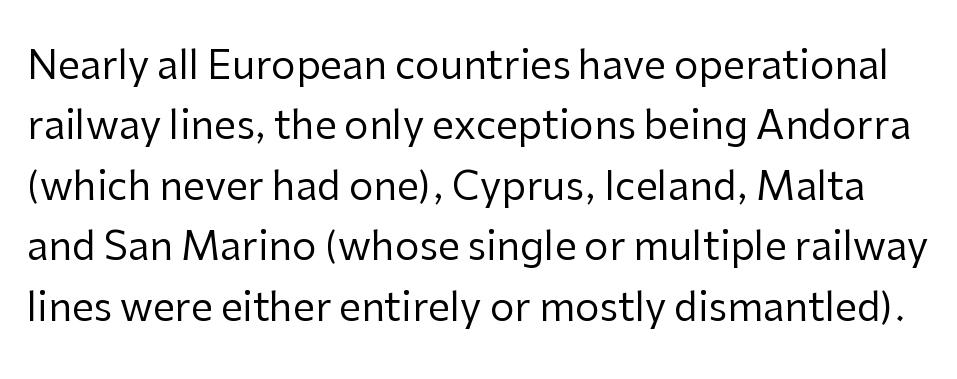
Q: Is the text bold? A: No.
Q: Is the text italic (slanted)? A: No, it is upright.
Q: Is the typeface a serif or a sans-serif typeface? A: Sans-serif.
Q: Is the text underlined? A: No.
Q: Is the spacing between letters normal or unusually wide? A: Normal.
Q: Is the spacing between lines tight, normal or loose? A: Normal.
Q: Width (condensed, normal, or wide)? A: Normal.
Q: Stroke contrast? A: Low.
Q: x-height? A: Medium.
Q: Monospaced? A: No.
